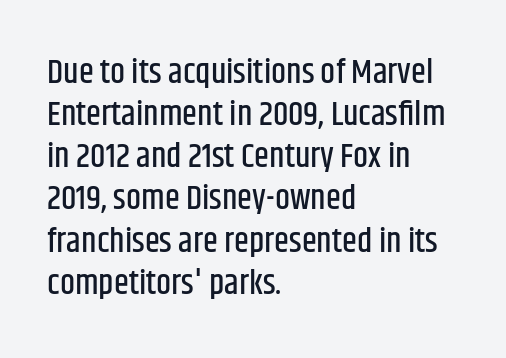
{"serif": "no", "italic": "no", "width": "condensed", "stroke_contrast": "low", "x_height": "large", "monospaced": "no", "underline": "no", "align": "left", "line_spacing_ratio": 1.24, "letter_spacing": "normal", "letter_spacing_em": 0.0, "glyph_px": 34}
